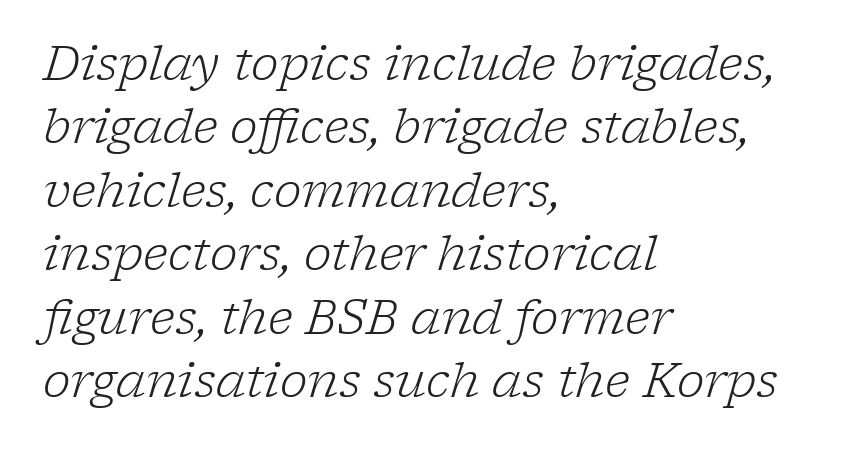
Q: Is the text bold? A: No.
Q: Is the text italic (slanted)? A: Yes, it leans right by about 17 degrees.
Q: Is the typeface a serif or a sans-serif typeface? A: Serif.
Q: Is the text underlined? A: No.
Q: How is the paragraph aligned? A: Left-aligned.
Q: Is the spacing between letters normal or unusually wide? A: Normal.
Q: Is the spacing between lines tight, normal or loose? A: Normal.
Q: Width (condensed, normal, or wide)? A: Normal.
Q: Stroke contrast? A: Low.
Q: x-height? A: Medium.
Q: Monospaced? A: No.
